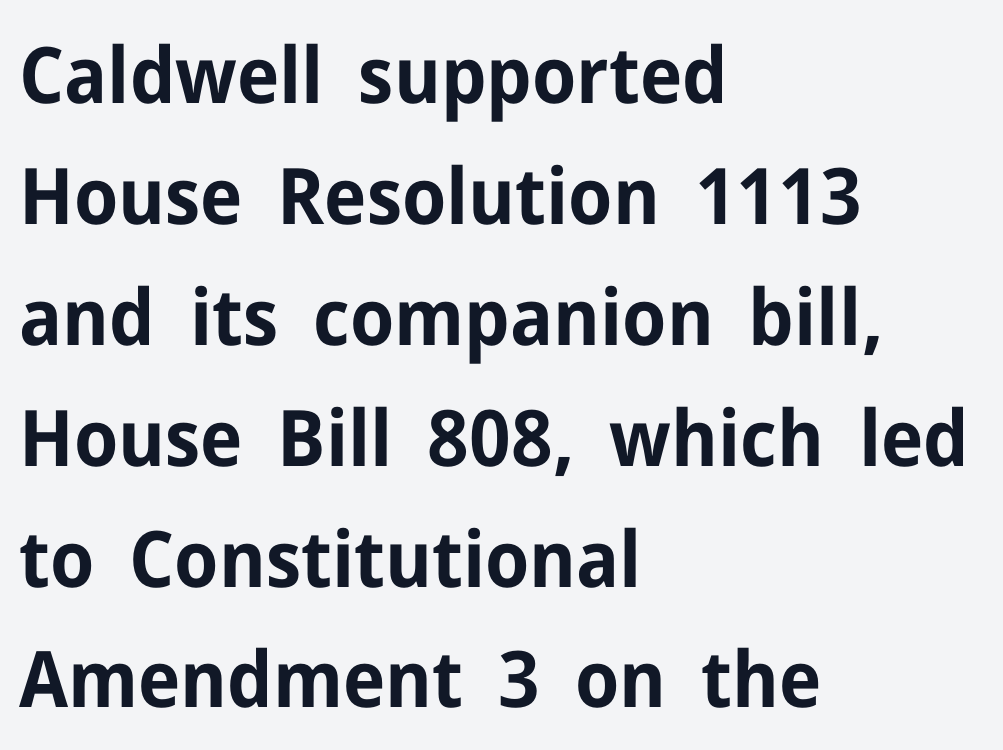
{"serif": "no", "italic": "no", "bold": "yes", "weight": "bold", "width": "normal", "stroke_contrast": "low", "x_height": "medium", "monospaced": "no", "underline": "no", "align": "left", "line_spacing": "normal", "line_spacing_ratio": 1.55, "letter_spacing": "normal", "letter_spacing_em": 0.0, "glyph_px": 78}
